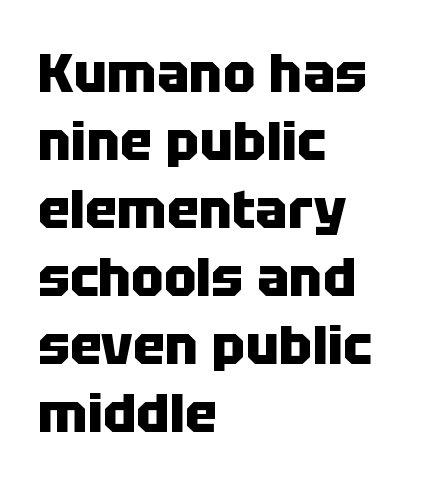
The image shows 54 px heavy sans-serif type, upright; set left-aligned, normal line spacing (1.26x), normal letter spacing, not underlined; low stroke contrast and a large x-height.
